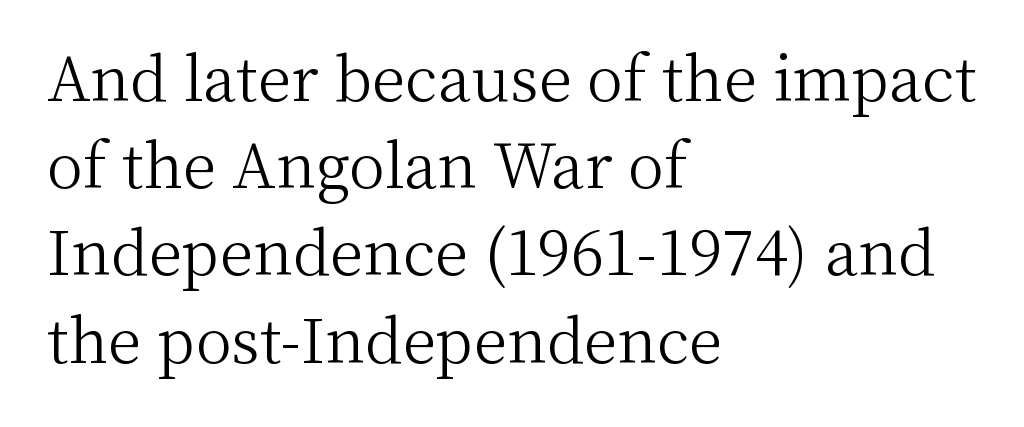
{"serif": "yes", "italic": "no", "bold": "no", "weight": "light", "width": "normal", "stroke_contrast": "medium", "x_height": "medium", "monospaced": "no", "underline": "no", "align": "left", "line_spacing": "normal", "line_spacing_ratio": 1.43, "letter_spacing": "normal", "letter_spacing_em": 0.0, "glyph_px": 61}
